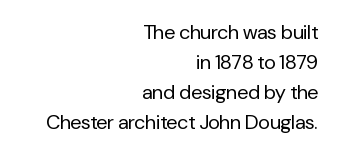
{"italic": "no", "bold": "no", "underline": "no", "align": "right", "line_spacing": "normal", "line_spacing_ratio": 1.5, "letter_spacing": "normal", "letter_spacing_em": 0.0, "glyph_px": 20}
